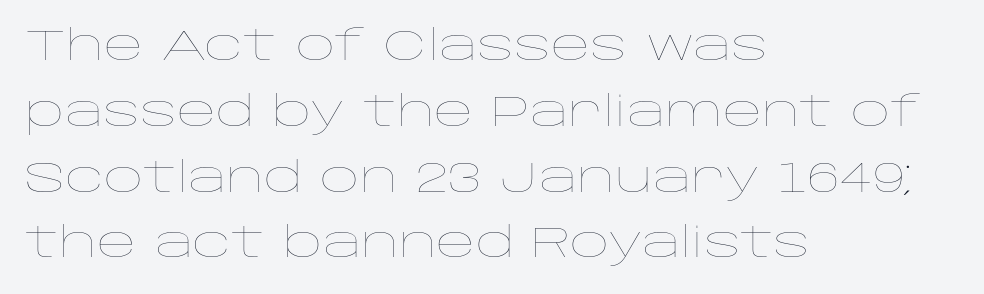
These glyphs show unthickened strokes, regular width or finer. The glyphs are unaccompanied by any horizontal stroke below them. A typesetter would mark this as roman, not italic. In terms of letterspacing, this is plain default setting. Baseline-to-baseline distance is the conventional proportion of letter height.
